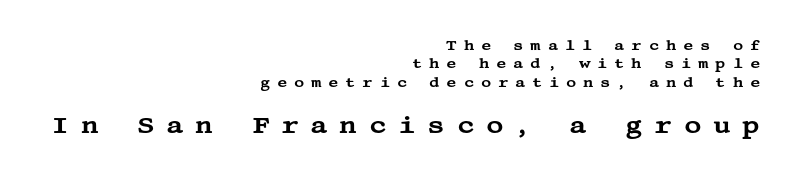
{"italic": "no", "underline": "no", "align": "right", "line_spacing": "normal", "line_spacing_ratio": 1.31, "letter_spacing": "wide", "letter_spacing_em": 0.48, "larger_block": "second", "size_ratio": 1.71, "glyph_px": 24}
